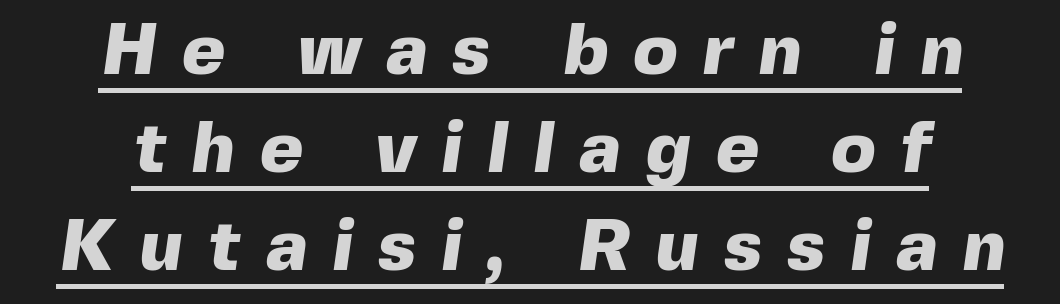
The image shows 73 px heavy sans-serif type; set centered, normal line spacing (1.34x), unusually wide letter spacing (+0.35 em), underlined; a medium x-height.
